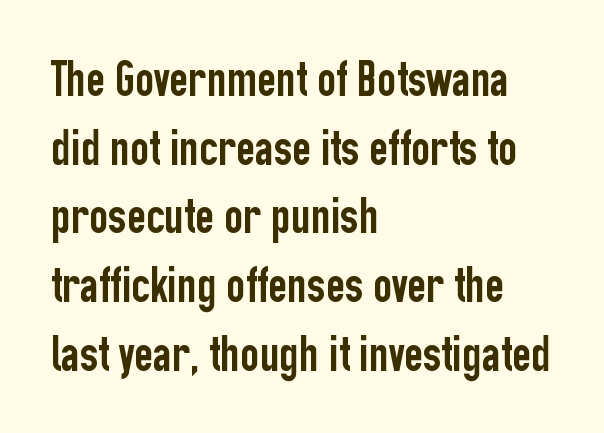
The image shows 52 px condensed sans-serif type, upright; set left-aligned, normal line spacing (1.32x), normal letter spacing, not underlined; low stroke contrast and a medium x-height.
